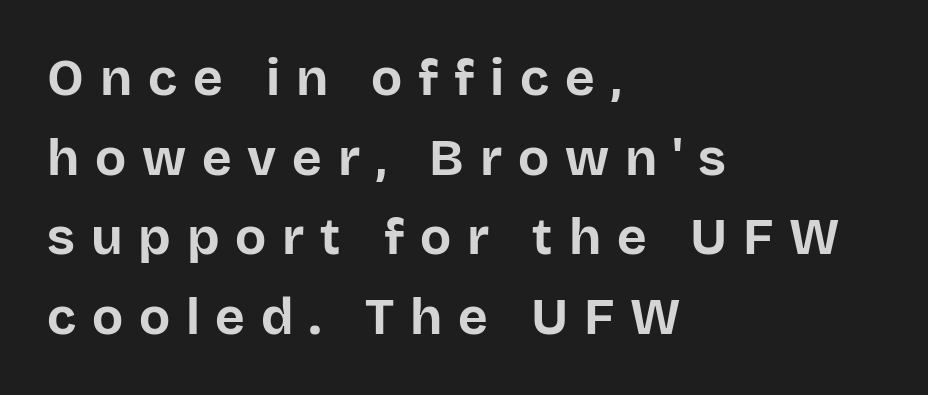
Q: Is the text bold? A: Yes.
Q: Is the text italic (slanted)? A: No, it is upright.
Q: Is the typeface a serif or a sans-serif typeface? A: Sans-serif.
Q: Is the text underlined? A: No.
Q: How is the paragraph aligned? A: Left-aligned.
Q: Is the spacing between letters normal or unusually wide? A: Unusually wide.
Q: Is the spacing between lines tight, normal or loose? A: Normal.
Q: Width (condensed, normal, or wide)? A: Normal.
Q: Stroke contrast? A: Low.
Q: x-height? A: Large.
Q: Monospaced? A: No.
